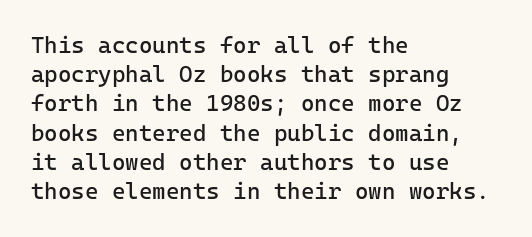
Nothing unusual about the tracking: characters are spaced as the font intends. Caption: multi-line text, flush left, ragged right. How would I describe the line gaps? Plain and ordinary. Unbolded letterforms with no extra heft.
